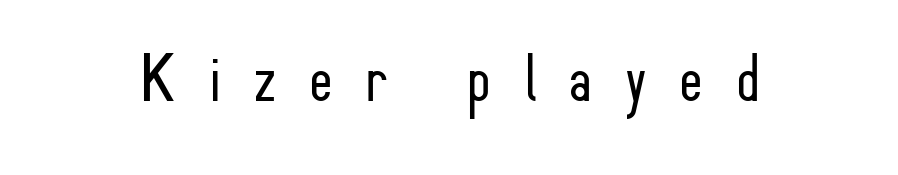
The image shows 68 px light, condensed sans-serif type, upright; set unusually wide letter spacing (+0.48 em), not underlined; low stroke contrast and a small x-height.
